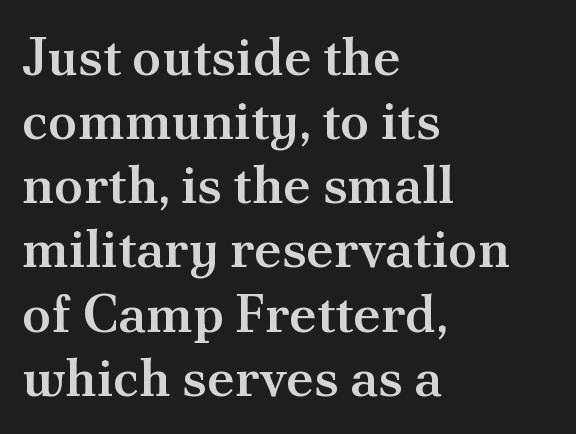
{"serif": "yes", "italic": "no", "bold": "semi", "weight": "semibold", "width": "normal", "stroke_contrast": "medium", "x_height": "small", "monospaced": "no", "underline": "no", "align": "left", "line_spacing_ratio": 1.21, "letter_spacing": "normal", "letter_spacing_em": 0.0, "glyph_px": 53}
